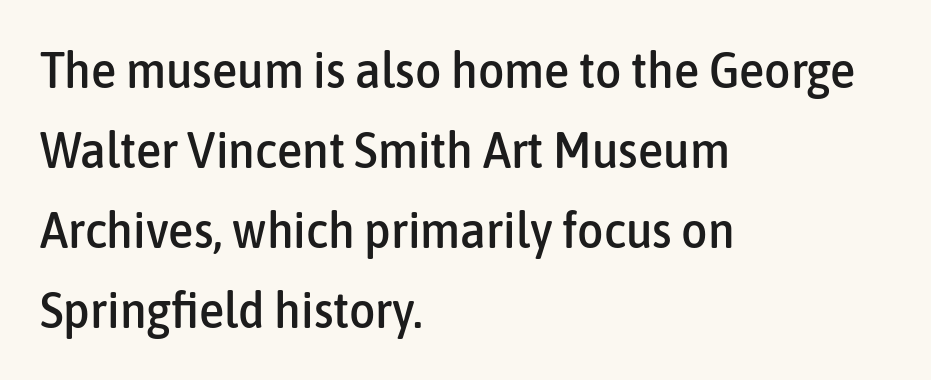
The image shows 51 px condensed sans-serif type, upright; set left-aligned, normal line spacing (1.57x), normal letter spacing, not underlined; low stroke contrast and a medium x-height.
